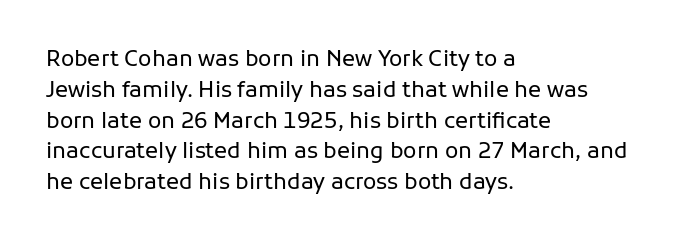
{"italic": "no", "bold": "no", "underline": "no", "align": "left", "line_spacing": "normal", "line_spacing_ratio": 1.4, "letter_spacing": "normal", "letter_spacing_em": 0.0, "glyph_px": 22}
